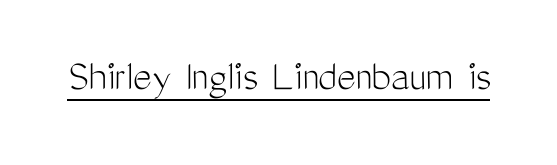
What kind of face is this? One without serifs — a sans. Weight: in the light-to-regular range. Glyph-to-glyph distance matches everyday printed text. Notice how a bar underscores the lettering throughout. Notice how the stems are strictly vertical — no italics here.
